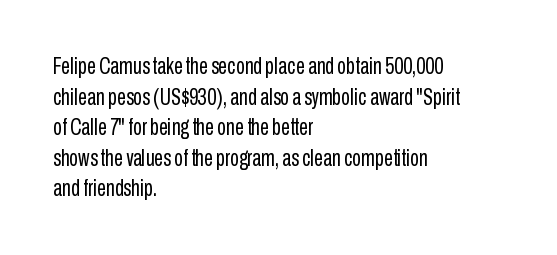
The image shows 23 px text type, upright; set left-aligned, normal line spacing (1.33x), normal letter spacing, not underlined.
